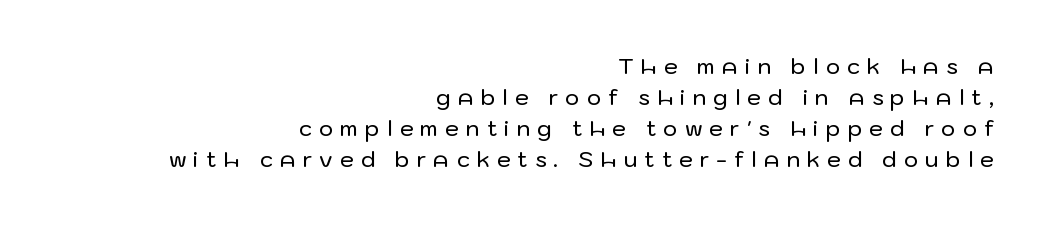
The lines in this sample share a right terminus and differ only in where they begin. This rendering widens character spacing well past its baseline value. Designer's note — italics off, roman on. The area under the type is left untouched.
